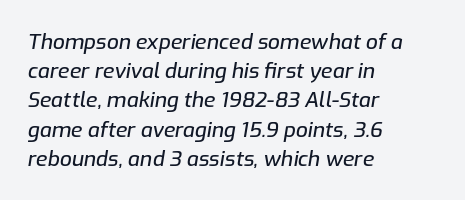
Unmarked baselines from the first word to the last. Italic? Definitely — the glyphs are oblique. Casual observation: everything's shoved over to the left. Observe the ordinary spacing: letters are neighbours, not strangers. Whoever set this chose a conventional vertical rhythm.
